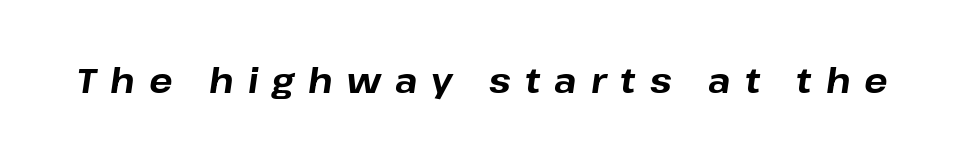
Clear beneath every line of the passage. A typesetter would call this heavily tracked-out type. Does the lettering tilt? It does — this is italic. Note the varied advance widths — an 'i' is clearly narrower than an 'm'. Stroke thickness is high; the sample reads as a true bold.
